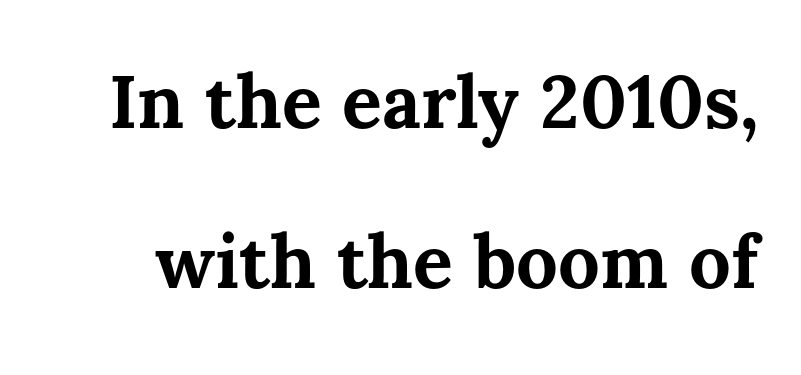
The area under the type is left untouched. Baseline-to-baseline distance is far greater than the letter height. Heavy-handed strokes throughout: this text is bold. The letters advance in unequal steps, a hallmark of proportional type. Italic? Not at all — the glyphs are vertical. Compared with typical body copy, the letter spacing here is the same.
